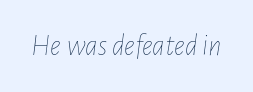
{"italic": "yes", "lean": "right", "slant_degrees": 7, "bold": "no", "weight": "thin", "width": "condensed", "stroke_contrast": "low", "x_height": "medium", "monospaced": "no", "underline": "no", "letter_spacing": "normal", "letter_spacing_em": 0.0, "glyph_px": 30}
